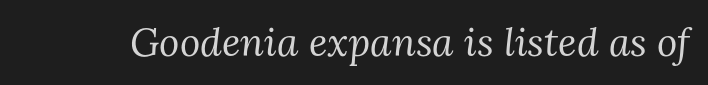
Q: Is the text bold? A: No.
Q: Is the text italic (slanted)? A: Yes, it leans right by about 3 degrees.
Q: Is the typeface a serif or a sans-serif typeface? A: Serif.
Q: Is the text underlined? A: No.
Q: Is the spacing between letters normal or unusually wide? A: Normal.
Q: Width (condensed, normal, or wide)? A: Normal.
Q: Stroke contrast? A: Medium.
Q: x-height? A: Medium.
Q: Monospaced? A: No.
